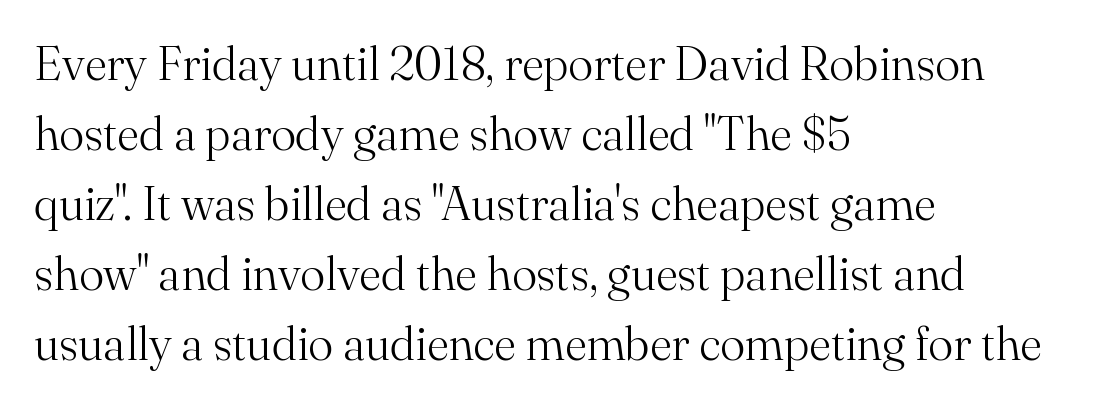
The font sits on the lighter half of the weight spectrum, regular included. Varying glyph widths throughout — classic text-font behaviour. The font family rendered here belongs to the serif group. You can tell it's not italic because the verticals are truly vertical. Typeset ragged right — the left edge is the straight one.
